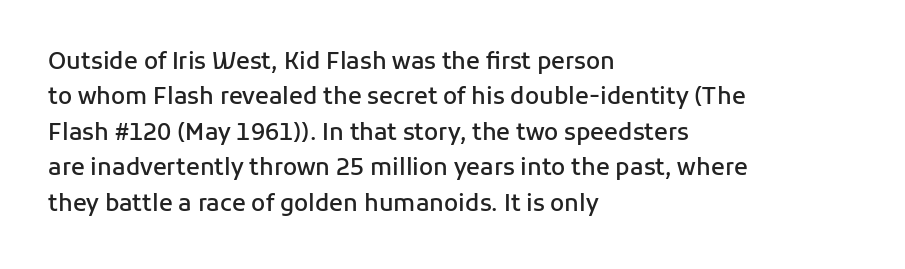
{"italic": "no", "bold": "semi", "underline": "no", "align": "left", "line_spacing": "normal", "line_spacing_ratio": 1.54, "letter_spacing": "normal", "letter_spacing_em": 0.0, "glyph_px": 23}
